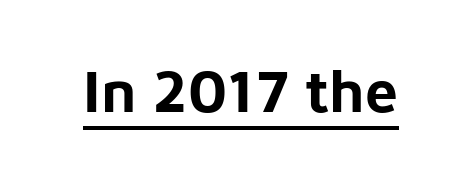
{"serif": "no", "italic": "no", "bold": "yes", "weight": "bold", "width": "normal", "stroke_contrast": "low", "x_height": "medium", "monospaced": "no", "underline": "yes", "letter_spacing": "normal", "letter_spacing_em": 0.0, "glyph_px": 59}
